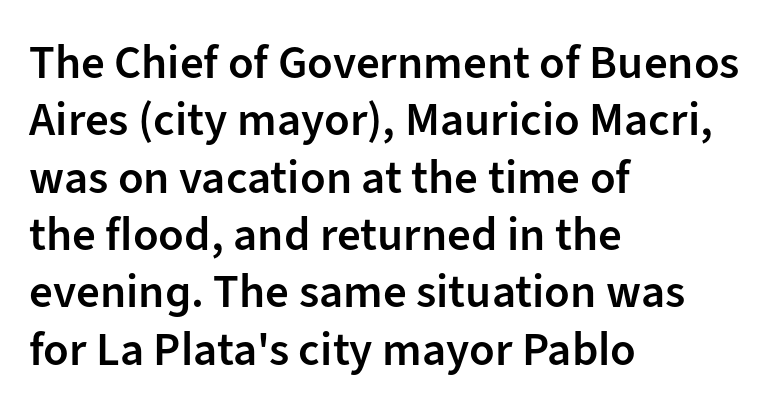
Q: Is the text bold? A: Semi-bold.
Q: Is the text italic (slanted)? A: No, it is upright.
Q: Is the typeface a serif or a sans-serif typeface? A: Sans-serif.
Q: Is the text underlined? A: No.
Q: How is the paragraph aligned? A: Left-aligned.
Q: Is the spacing between letters normal or unusually wide? A: Normal.
Q: Width (condensed, normal, or wide)? A: Normal.
Q: Stroke contrast? A: Low.
Q: x-height? A: Medium.
Q: Monospaced? A: No.
